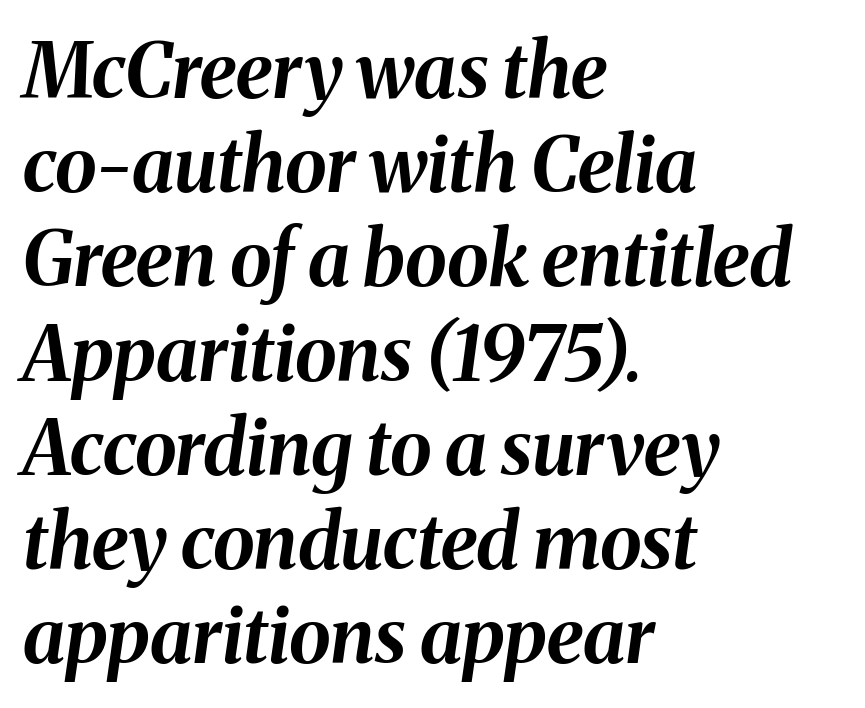
{"italic": "yes", "lean": "right", "slant_degrees": 8, "bold": "yes", "weight": "bold", "width": "normal", "stroke_contrast": "medium", "x_height": "medium", "monospaced": "no", "underline": "no", "align": "left", "line_spacing_ratio": 1.24, "letter_spacing": "normal", "letter_spacing_em": 0.0, "glyph_px": 76}
